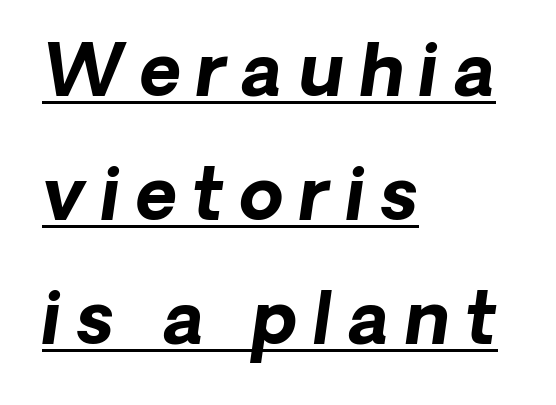
The text block is weighted toward the left margin, trailing off unevenly rightward. These lines were composed using italics. Varying glyph widths throughout — classic text-font behaviour. This rendering widens character spacing well past its baseline value. Decoration check: the copy is underlined.
